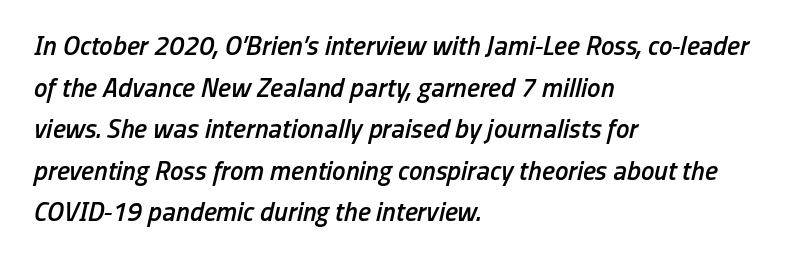
Short and long lines alike share a common starting point at left. Just letters on the line, the space beneath them empty. Notice how the stems are inclined rather than vertical — that's the hallmark of italics. Compared with typical body copy, the letter spacing here is the same.
